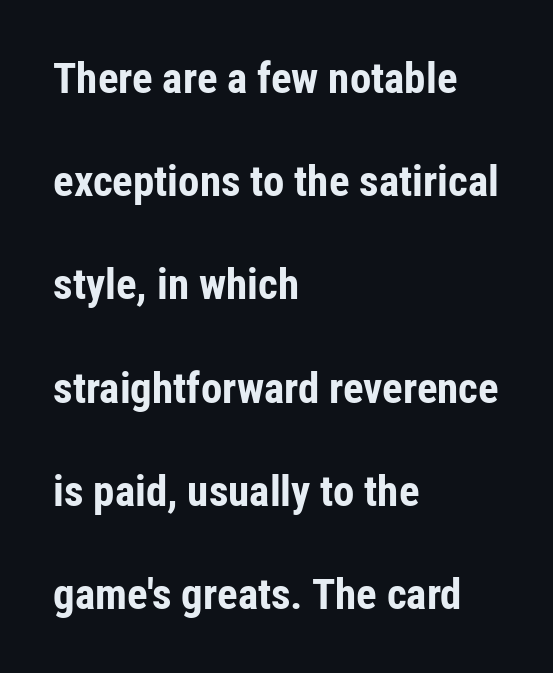
{"serif": "no", "italic": "no", "bold": "yes", "weight": "bold", "width": "condensed", "stroke_contrast": "low", "x_height": "medium", "monospaced": "no", "underline": "no", "align": "left", "line_spacing": "loose", "line_spacing_ratio": 2.4, "letter_spacing": "normal", "letter_spacing_em": 0.0, "glyph_px": 43}
